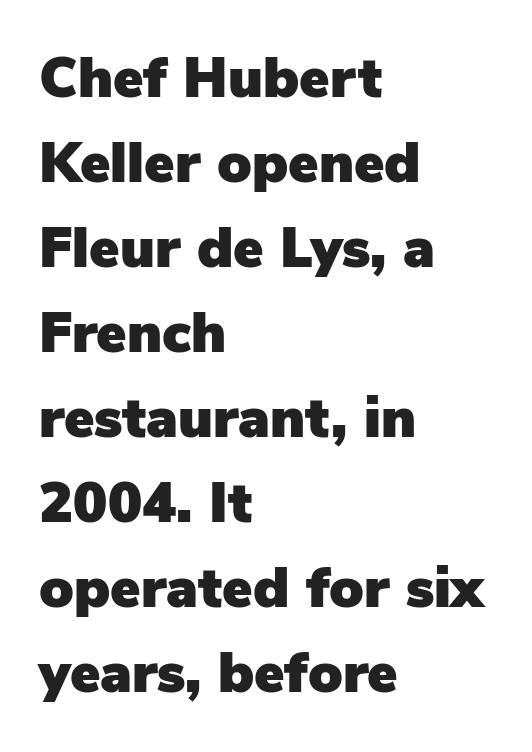
The image shows 57 px sans-serif type, upright; set left-aligned, normal line spacing (1.49x), normal letter spacing, not underlined; low stroke contrast and a medium x-height.
